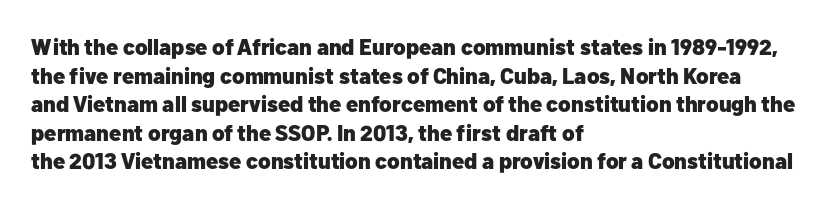
The image shows 22 px bold type, upright; set left-aligned, normal line spacing (1.3x), normal letter spacing, not underlined.
